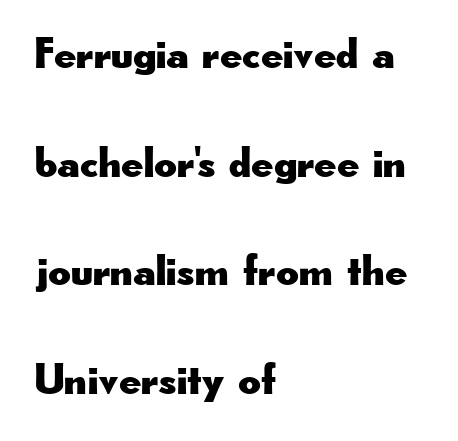
Q: Is the text italic (slanted)? A: No, it is upright.
Q: Is the typeface a serif or a sans-serif typeface? A: Sans-serif.
Q: Is the text underlined? A: No.
Q: How is the paragraph aligned? A: Left-aligned.
Q: Is the spacing between letters normal or unusually wide? A: Normal.
Q: Is the spacing between lines tight, normal or loose? A: Loose.
Q: Width (condensed, normal, or wide)? A: Wide.
Q: Stroke contrast? A: Low.
Q: x-height? A: Small.
Q: Monospaced? A: No.
